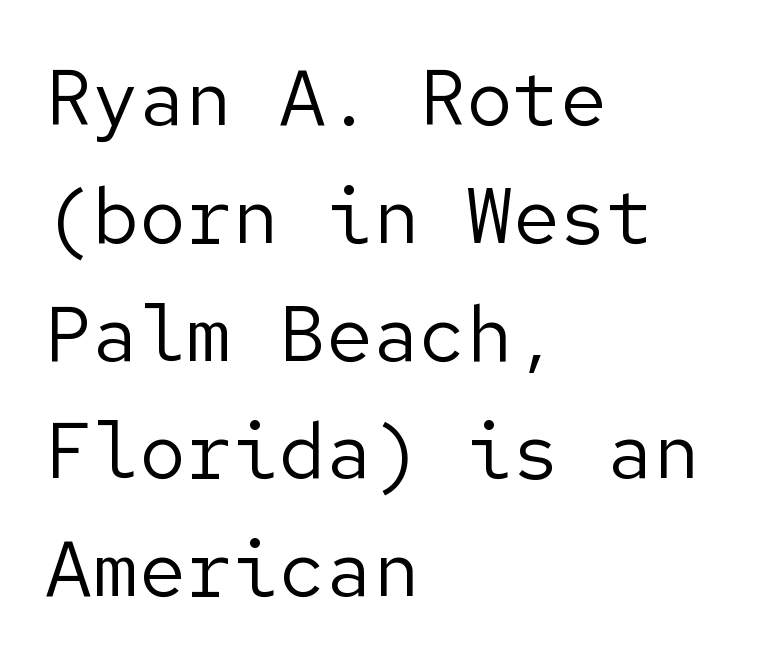
Q: Is the text bold? A: No.
Q: Is the text italic (slanted)? A: No, it is upright.
Q: Is the typeface a serif or a sans-serif typeface? A: Sans-serif.
Q: Is the text underlined? A: No.
Q: How is the paragraph aligned? A: Left-aligned.
Q: Is the spacing between letters normal or unusually wide? A: Normal.
Q: Is the spacing between lines tight, normal or loose? A: Normal.
Q: Width (condensed, normal, or wide)? A: Normal.
Q: Stroke contrast? A: Low.
Q: x-height? A: Medium.
